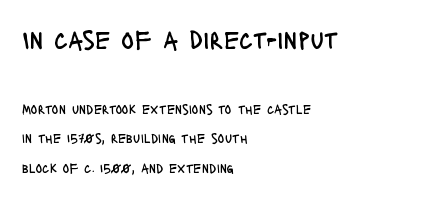
Q: Is the text bold? A: No.
Q: Is the text italic (slanted)? A: No, it is upright.
Q: Is the text underlined? A: No.
Q: How is the paragraph aligned? A: Left-aligned.
Q: Is the spacing between letters normal or unusually wide? A: Normal.
Q: Is the spacing between lines tight, normal or loose? A: Loose.
Q: Which block of text is set in a larger size, the first (top) or the second (bottom)? A: The first (top) one.
